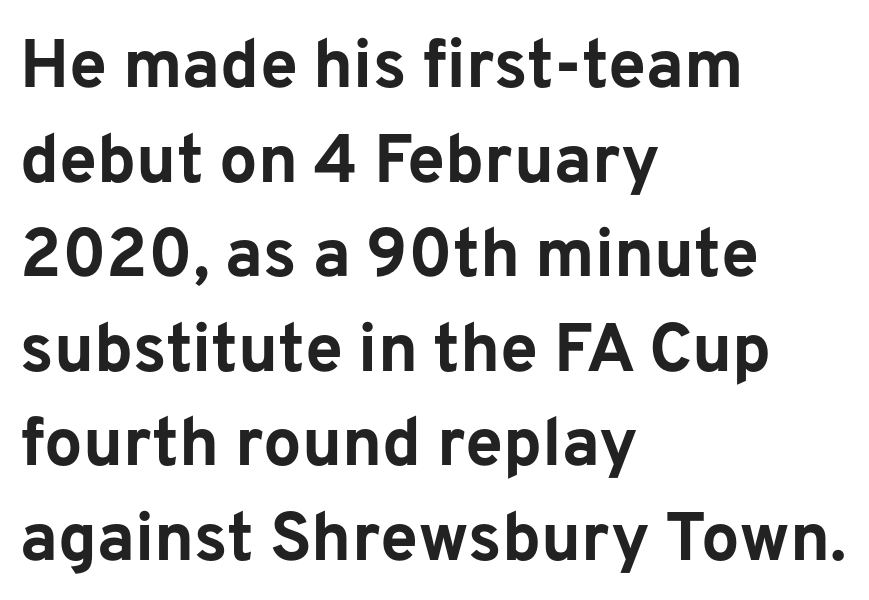
Q: Is the text bold? A: Yes.
Q: Is the text italic (slanted)? A: No, it is upright.
Q: Is the typeface a serif or a sans-serif typeface? A: Sans-serif.
Q: Is the text underlined? A: No.
Q: How is the paragraph aligned? A: Left-aligned.
Q: Is the spacing between letters normal or unusually wide? A: Normal.
Q: Is the spacing between lines tight, normal or loose? A: Normal.
Q: Width (condensed, normal, or wide)? A: Normal.
Q: Stroke contrast? A: Low.
Q: x-height? A: Medium.
Q: Monospaced? A: No.
